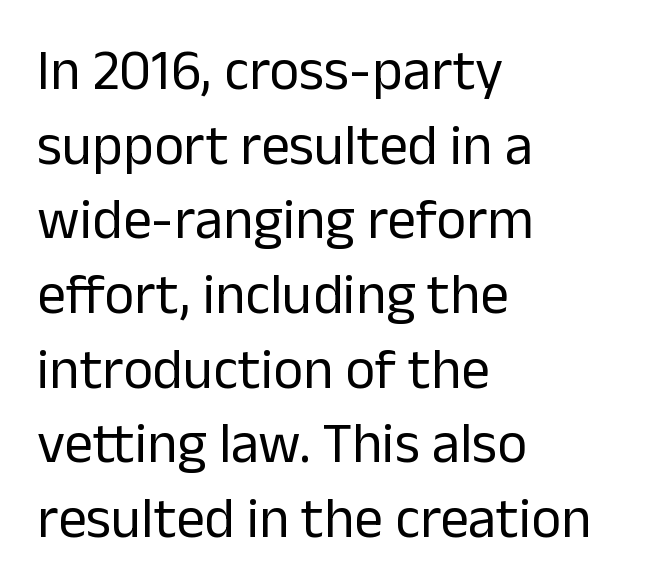
The image shows 57 px regular-weight sans-serif type, upright; set left-aligned, normal line spacing (1.31x), normal letter spacing, not underlined; low stroke contrast and a medium x-height.
